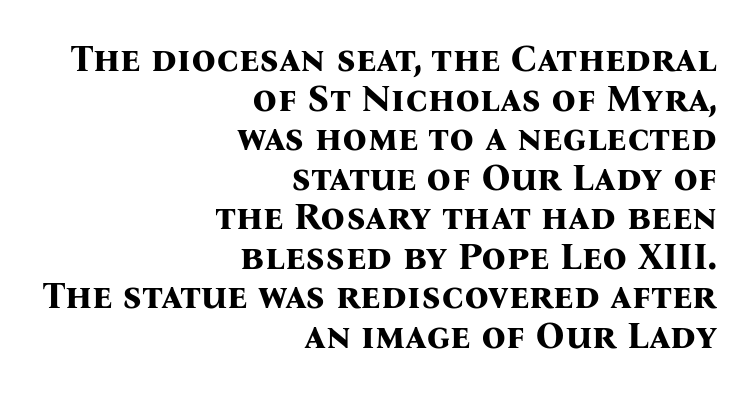
Vertical spacing — tight. The passage shown is emphatically bold. These lines are rendered in a variable-pitch font. Descenders hang freely into open space. Does the copy run flush right? Yes — the right margin is perfectly even.
